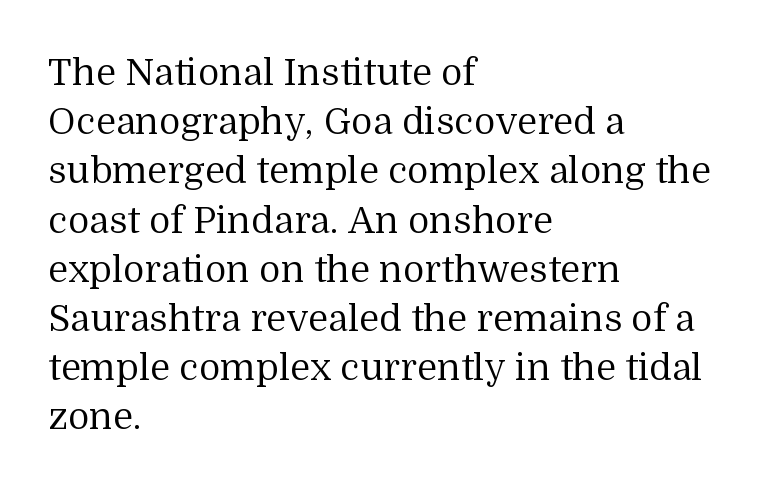
The image shows 37 px regular-weight serif type, upright; set left-aligned, normal line spacing (1.33x), normal letter spacing, not underlined; medium stroke contrast and a medium x-height.
